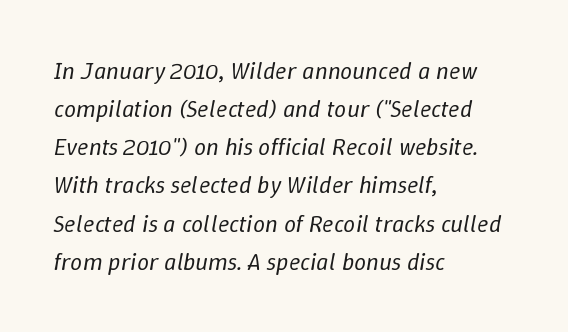
Q: Is the text bold? A: No.
Q: Is the text italic (slanted)? A: Yes, it leans right by about 9 degrees.
Q: Is the text underlined? A: No.
Q: How is the paragraph aligned? A: Left-aligned.
Q: Is the spacing between letters normal or unusually wide? A: Normal.
Q: Is the spacing between lines tight, normal or loose? A: Normal.
